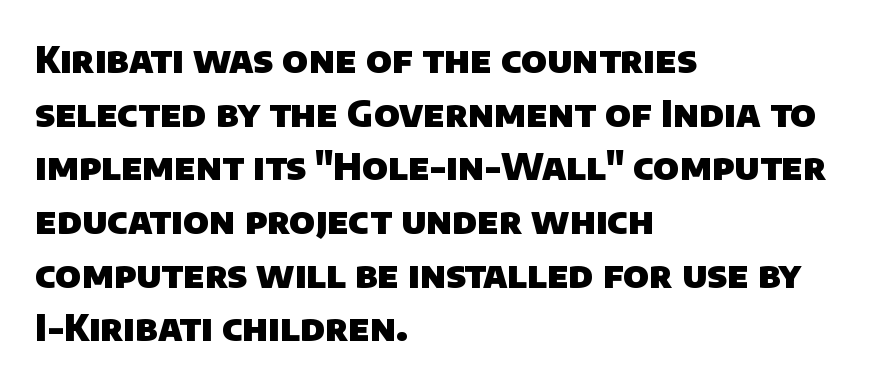
Q: Is the text bold? A: Yes.
Q: Is the typeface a serif or a sans-serif typeface? A: Sans-serif.
Q: Is the text underlined? A: No.
Q: How is the paragraph aligned? A: Left-aligned.
Q: Is the spacing between letters normal or unusually wide? A: Normal.
Q: Is the spacing between lines tight, normal or loose? A: Normal.
Q: Width (condensed, normal, or wide)? A: Normal.
Q: Stroke contrast? A: Low.
Q: x-height? A: Large.
Q: Monospaced? A: No.
